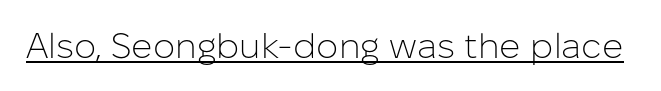
The passage shown is typeset with a sans-serif family. Do the characters align in a grid? No, the font is proportional. Does the lettering tilt? It doesn't — this is upright. Like a heading marked for emphasis, these lines bear an underscore. Honestly, the letter spacing is just normal — you wouldn't notice it.
